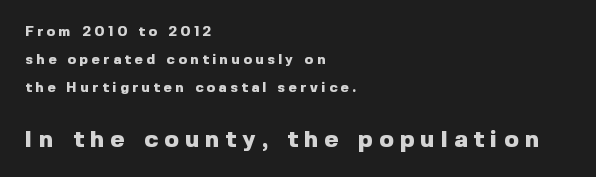
Q: Is the text bold? A: Yes.
Q: Is the text italic (slanted)? A: No, it is upright.
Q: Is the text underlined? A: No.
Q: How is the paragraph aligned? A: Left-aligned.
Q: Is the spacing between letters normal or unusually wide? A: Unusually wide.
Q: Is the spacing between lines tight, normal or loose? A: Loose.
Q: Which block of text is set in a larger size, the first (top) or the second (bottom)? A: The second (bottom) one.
